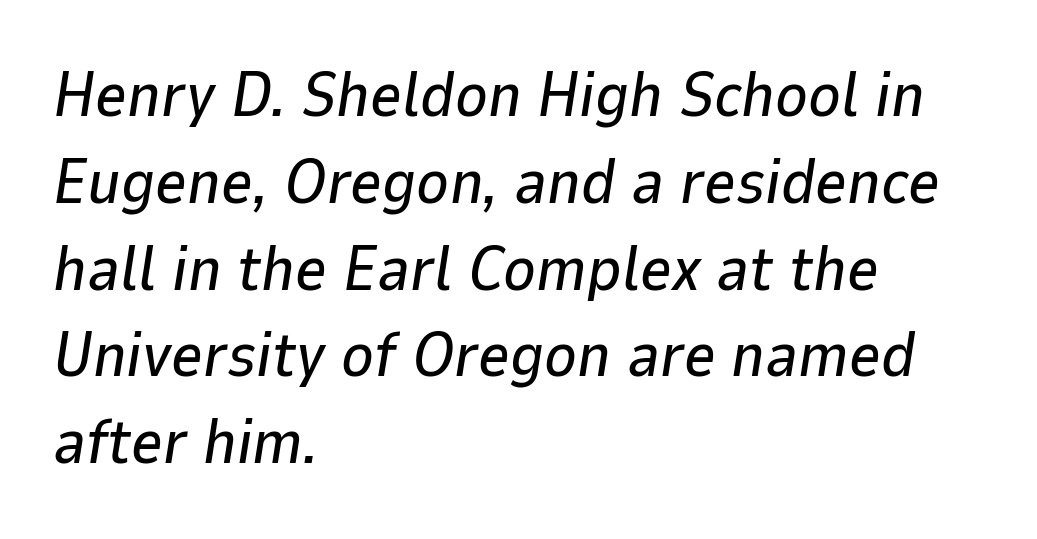
Teacher's note: observe the even left margin — that is flush-left alignment. Designer's note — italics engaged. Bare-footed words on every line. This block has exactly the height ordinary leading produces. Think of a printed novel: that variable character pitch is what you see here.
